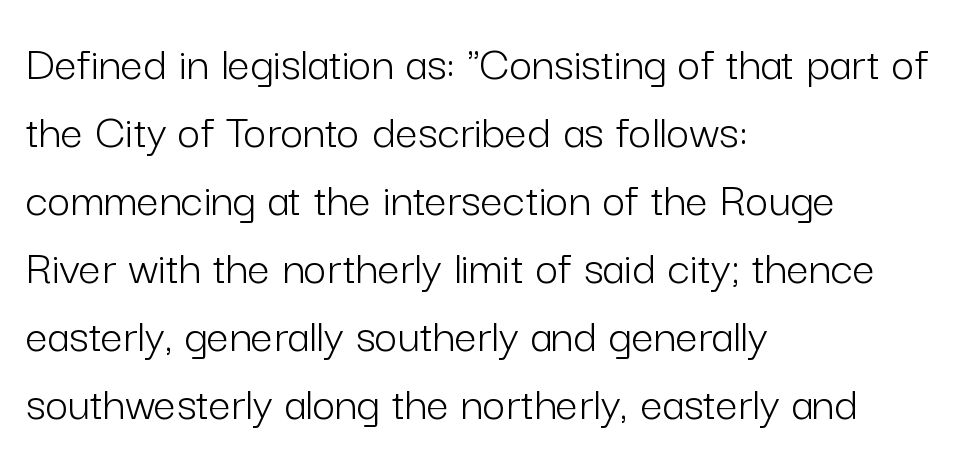
{"serif": "no", "italic": "no", "bold": "no", "weight": "light", "width": "normal", "stroke_contrast": "low", "x_height": "medium", "monospaced": "no", "underline": "no", "align": "left", "line_spacing": "normal", "line_spacing_ratio": 1.36, "letter_spacing": "normal", "letter_spacing_em": 0.0, "glyph_px": 50}
